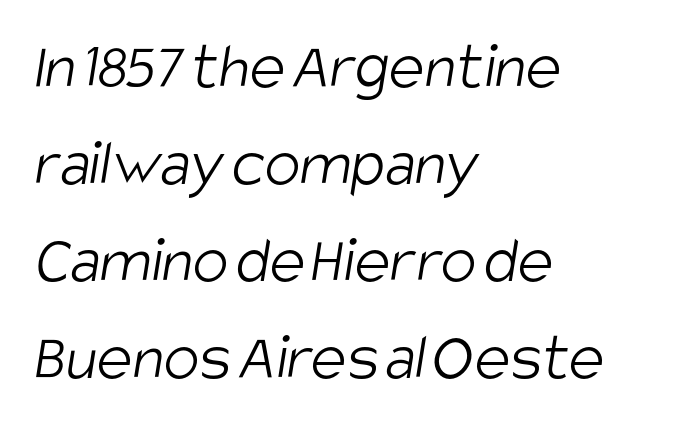
The area under the type is left untouched. The weight tops out at a normal text grade. This sample uses a sans-serif face. Every row of glyphs begins at an identical x-position on the left.
